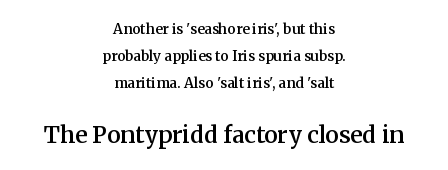
Q: Is the text bold? A: Semi-bold.
Q: Is the text italic (slanted)? A: No, it is upright.
Q: Is the text underlined? A: No.
Q: How is the paragraph aligned? A: Centered.
Q: Is the spacing between letters normal or unusually wide? A: Normal.
Q: Is the spacing between lines tight, normal or loose? A: Loose.
Q: Which block of text is set in a larger size, the first (top) or the second (bottom)? A: The second (bottom) one.
